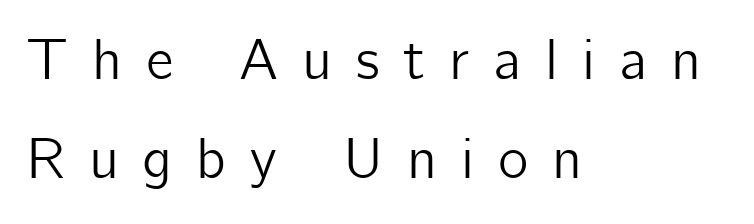
The image shows 58 px sans-serif type, upright; set left-aligned, normal line spacing (1.7x), unusually wide letter spacing (+0.41 em), not underlined; low stroke contrast and a medium x-height.
